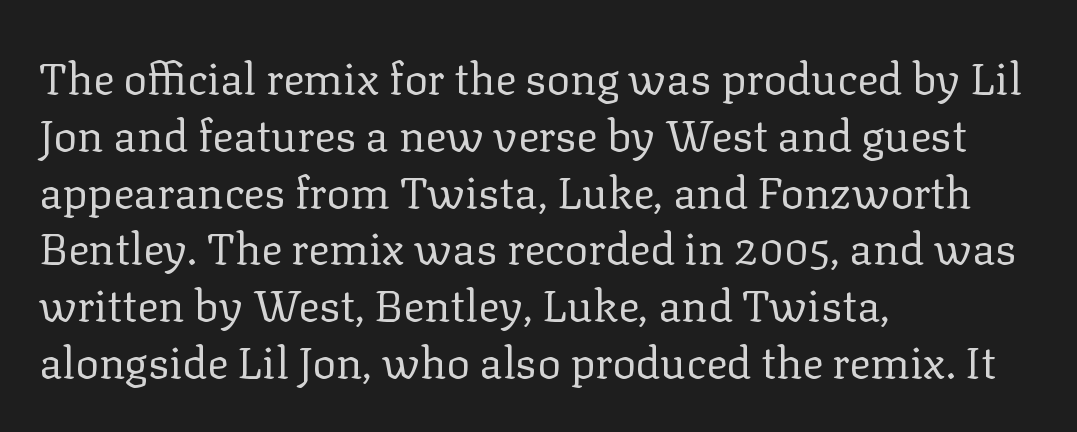
{"serif": "yes", "italic": "no", "bold": "no", "weight": "regular", "width": "normal", "stroke_contrast": "low", "x_height": "medium", "monospaced": "no", "underline": "no", "align": "left", "line_spacing": "normal", "line_spacing_ratio": 1.29, "letter_spacing": "normal", "letter_spacing_em": 0.0, "glyph_px": 44}
